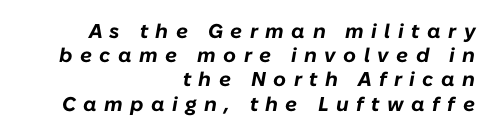
The image shows 20 px bold type, italic (leaning right); set right-aligned, line spacing 1.21x, unusually wide letter spacing (+0.37 em), not underlined.
